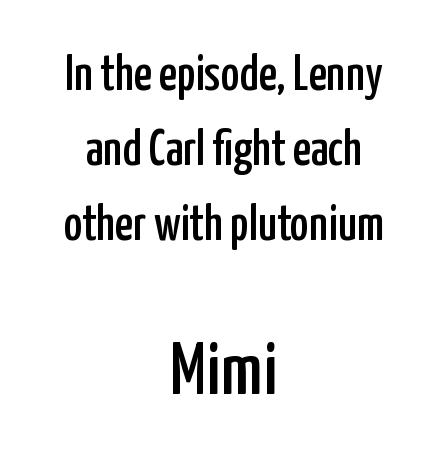
The image shows 75 px condensed sans-serif type, upright; set centered, normal line spacing (1.5x), normal letter spacing, not underlined; the second (bottom) block is 1.5x larger; low stroke contrast and a medium x-height.
